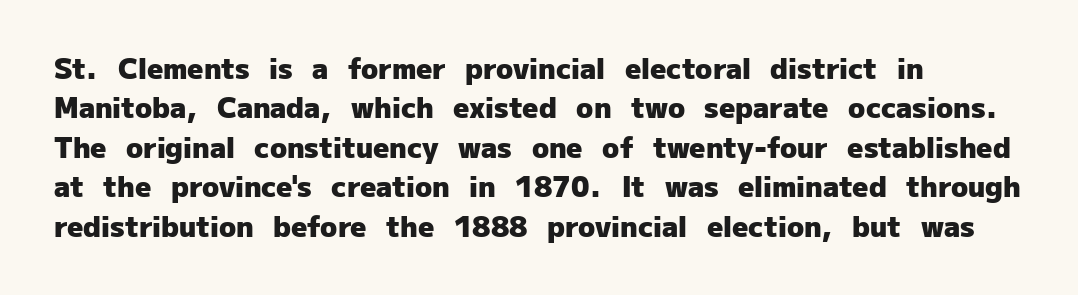
The image shows 28 px heavy sans-serif type, upright; set left-aligned, normal line spacing (1.41x), normal letter spacing, not underlined; low stroke contrast and a medium x-height.
